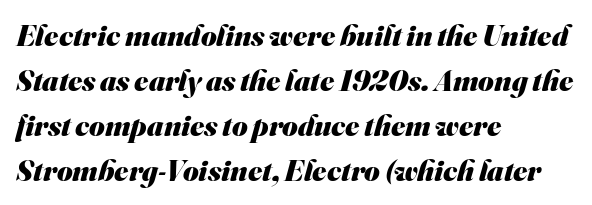
The image shows 30 px heavy sans-serif type; set left-aligned, normal line spacing (1.5x), normal letter spacing, not underlined; medium stroke contrast and a small x-height.
